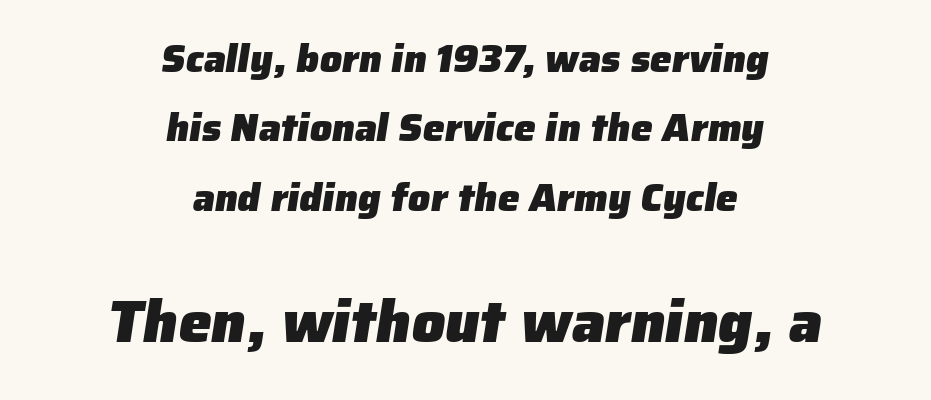
{"serif": "no", "bold": "yes", "weight": "heavy", "width": "normal", "stroke_contrast": "low", "x_height": "medium", "monospaced": "no", "underline": "no", "align": "center", "line_spacing_ratio": 1.78, "letter_spacing": "normal", "letter_spacing_em": 0.0, "larger_block": "second", "size_ratio": 1.51, "glyph_px": 59}
